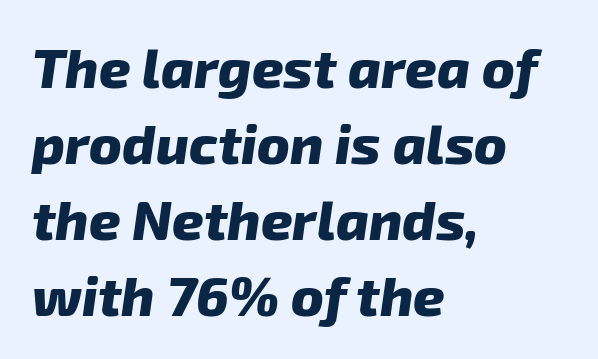
Q: Is the text bold? A: Yes.
Q: Is the typeface a serif or a sans-serif typeface? A: Sans-serif.
Q: Is the text underlined? A: No.
Q: How is the paragraph aligned? A: Left-aligned.
Q: Is the spacing between letters normal or unusually wide? A: Normal.
Q: Is the spacing between lines tight, normal or loose? A: Normal.
Q: Width (condensed, normal, or wide)? A: Normal.
Q: Stroke contrast? A: Low.
Q: x-height? A: Medium.
Q: Monospaced? A: No.
